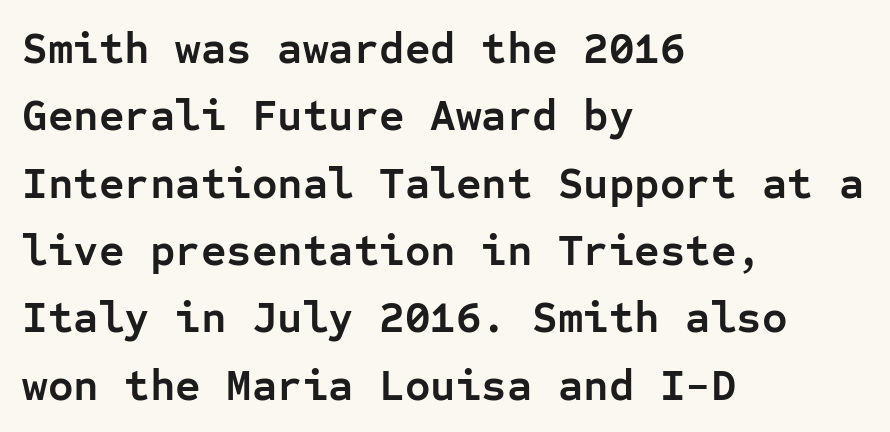
The image shows 44 px semibold sans-serif type, upright, monospaced; set left-aligned, normal line spacing (1.53x), normal letter spacing, not underlined; low stroke contrast and a medium x-height.
